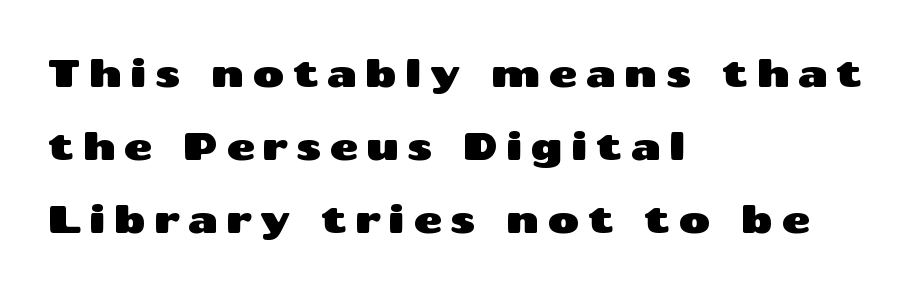
{"serif": "no", "italic": "no", "width": "wide", "stroke_contrast": "medium", "x_height": "medium", "monospaced": "no", "underline": "no", "align": "left", "line_spacing_ratio": 1.87, "letter_spacing": "wide", "letter_spacing_em": 0.2, "glyph_px": 39}
